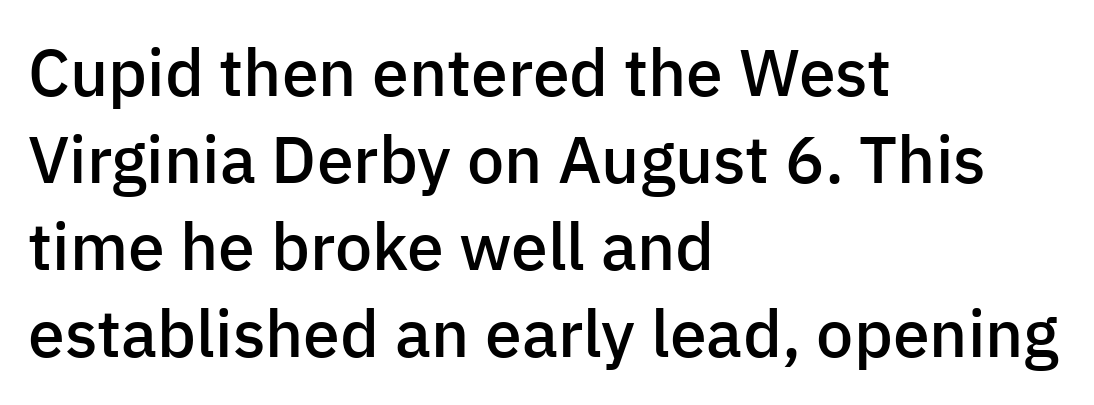
{"serif": "no", "italic": "no", "bold": "semi", "weight": "semibold", "width": "normal", "stroke_contrast": "low", "x_height": "medium", "monospaced": "no", "underline": "no", "align": "left", "line_spacing": "normal", "line_spacing_ratio": 1.32, "letter_spacing": "normal", "letter_spacing_em": 0.0, "glyph_px": 66}
